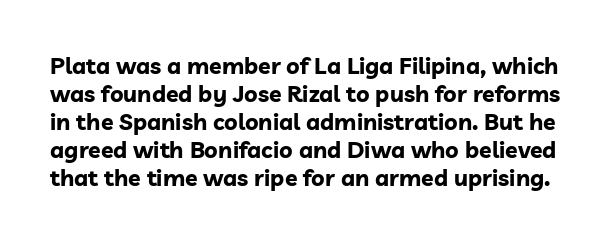
The image shows 23 px bold type, upright; set line spacing 1.22x, normal letter spacing, not underlined.
